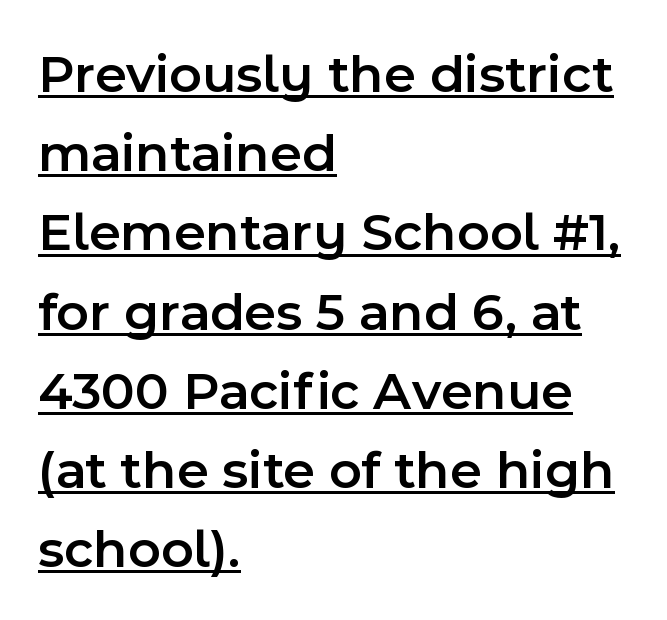
Note the varied advance widths — an 'i' is clearly narrower than an 'm'. Heft: intermediate — a semibold. It's the straight-up-and-down kind of type. Caption: standard tracking, unaltered. The typesetter chose a ragged-right arrangement here. You can see a thin bar hugging the bottom of the glyphs.
